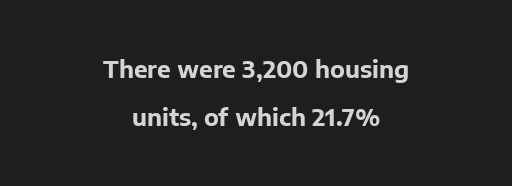
Tracking value appears to be zero — textbook default spacing. Posture: vertical. If you measured baseline to baseline, you'd find a long distance. The lines are quadded center. Any mark beneath the type? The region is blank.
